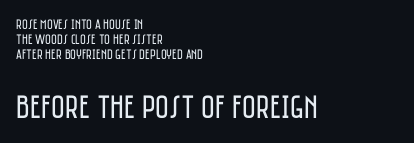
This sample uses an upright cut, with every glyph sitting square on the baseline. The font family rendered here belongs to the sans-serif group. Is the letter spacing exaggerated? No — it looks like the ordinary default. Teacher's note: observe the even left margin — that is flush-left alignment. Note the varied advance widths — an 'i' is clearly narrower than an 'm'. Weight: regular or lighter.
